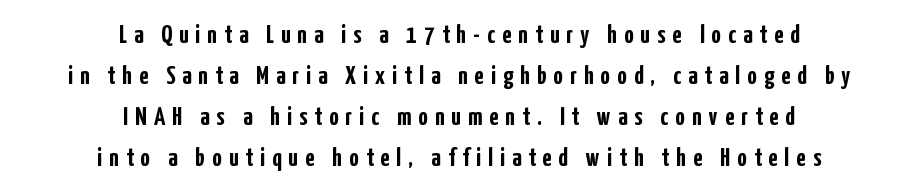
Q: Is the text bold? A: Yes.
Q: Is the text italic (slanted)? A: No, it is upright.
Q: Is the text underlined? A: No.
Q: How is the paragraph aligned? A: Centered.
Q: Is the spacing between letters normal or unusually wide? A: Unusually wide.
Q: Is the spacing between lines tight, normal or loose? A: Normal.
